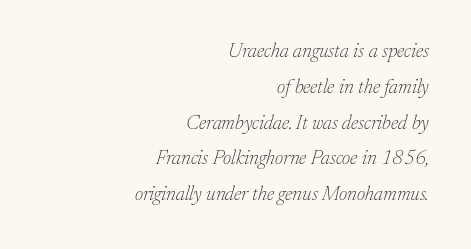
{"italic": "yes", "lean": "right", "slant_degrees": 17, "bold": "no", "underline": "no", "align": "right", "line_spacing_ratio": 1.79, "letter_spacing": "normal", "letter_spacing_em": 0.0, "glyph_px": 20}
